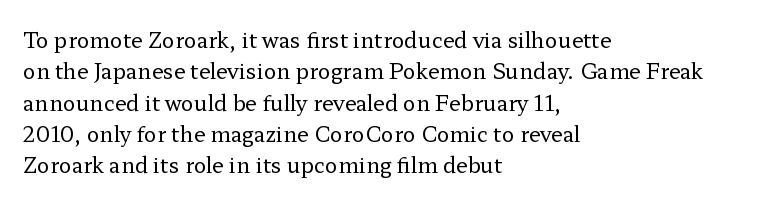
Q: Is the text bold? A: No.
Q: Is the text italic (slanted)? A: No, it is upright.
Q: Is the text underlined? A: No.
Q: How is the paragraph aligned? A: Left-aligned.
Q: Is the spacing between letters normal or unusually wide? A: Normal.
Q: Is the spacing between lines tight, normal or loose? A: Normal.
